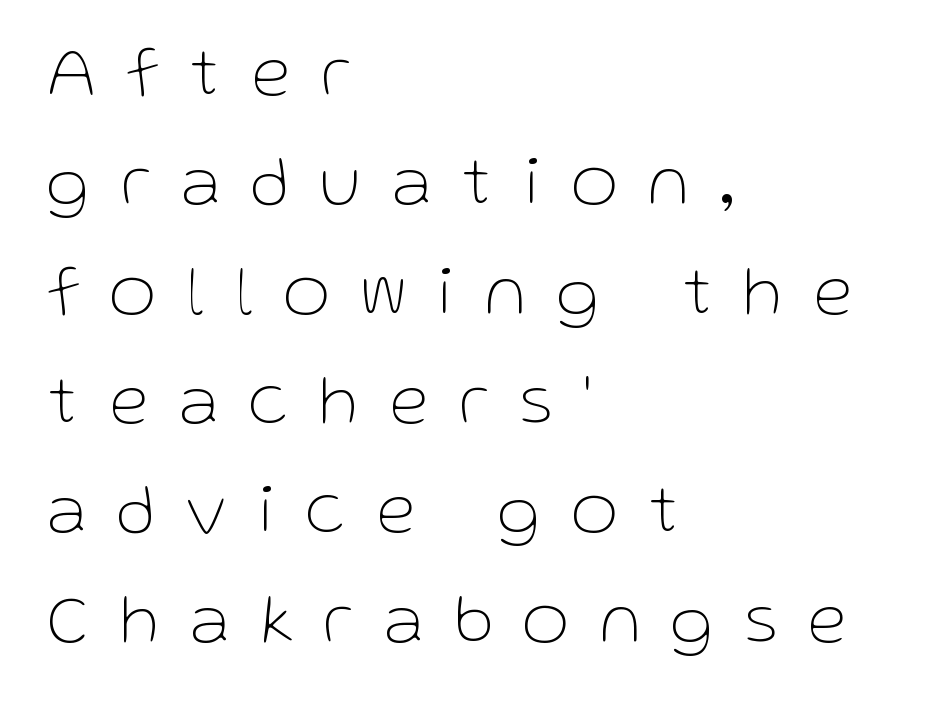
These lines are rendered in a variable-pitch font. Summary of vertical rhythm: regular, with standard interline spacing. Plain, unruled lines of type. Nope, not italic — everything's standing straight. The passage shown is not bold in any degree.
